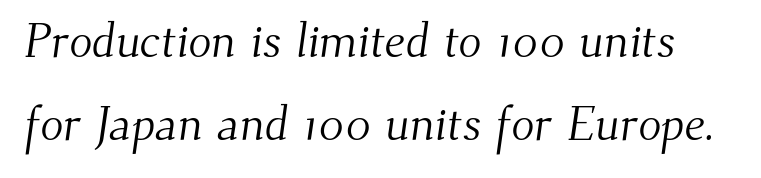
The image shows 48 px light serif type; set line spacing 1.72x, normal letter spacing, not underlined; medium stroke contrast and a small x-height.
